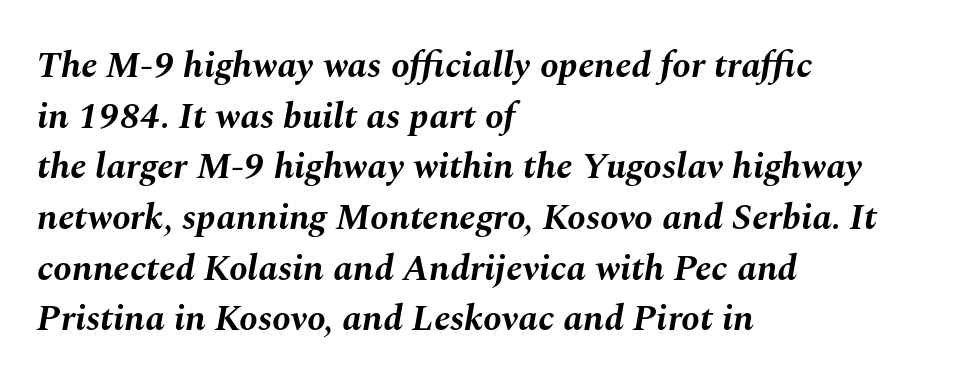
The image shows 37 px bold type, italic (leaning right); set left-aligned, normal line spacing (1.37x), normal letter spacing, not underlined; medium stroke contrast and a medium x-height.
